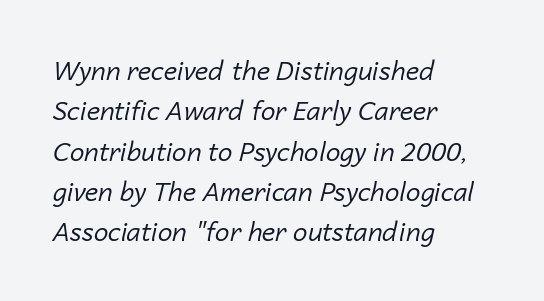
The image shows 26 px text type, italic (leaning right); set left-aligned, normal line spacing (1.55x), normal letter spacing, not underlined.
